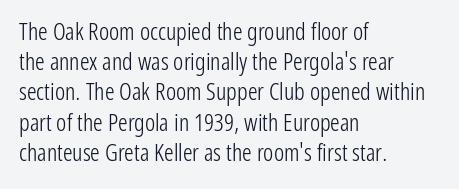
{"italic": "no", "bold": "no", "underline": "no", "align": "left", "line_spacing": "normal", "line_spacing_ratio": 1.26, "letter_spacing": "normal", "letter_spacing_em": 0.0, "glyph_px": 24}
